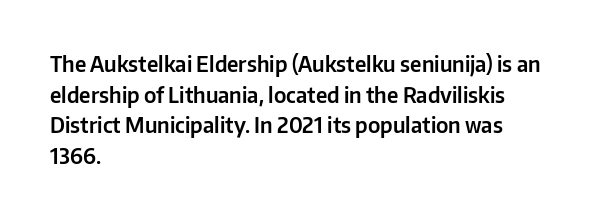
Style check: upright. Quick note: interline space is typical. This sample uses plain, unmodified letter spacing. In CSS terms this would be text-align: left.
